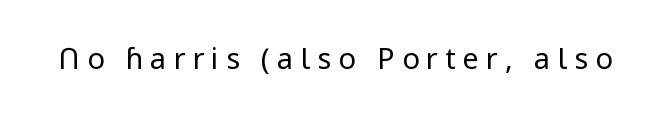
{"serif": "no", "italic": "no", "bold": "no", "weight": "regular", "width": "normal", "stroke_contrast": "low", "x_height": "medium", "monospaced": "no", "underline": "no", "letter_spacing": "wide", "letter_spacing_em": 0.24, "glyph_px": 29}
